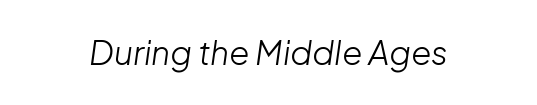
The image shows 33 px light type, italic (leaning right); set normal letter spacing, not underlined; low stroke contrast and a medium x-height.
